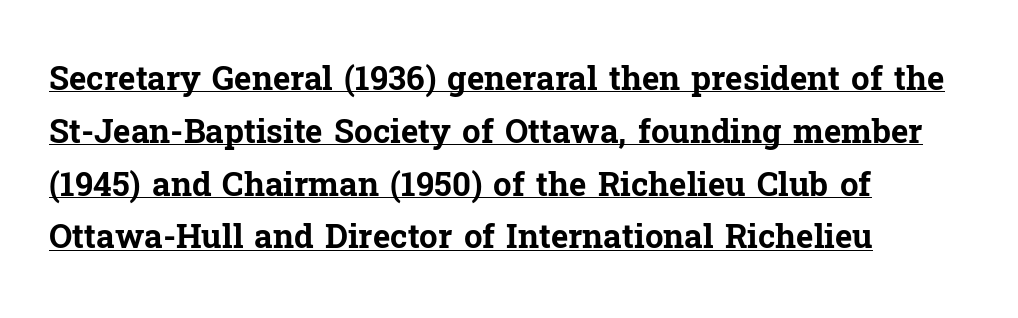
Q: Is the text bold? A: Yes.
Q: Is the text italic (slanted)? A: No, it is upright.
Q: Is the typeface a serif or a sans-serif typeface? A: Serif.
Q: Is the text underlined? A: Yes.
Q: How is the paragraph aligned? A: Left-aligned.
Q: Is the spacing between letters normal or unusually wide? A: Normal.
Q: Is the spacing between lines tight, normal or loose? A: Normal.
Q: Width (condensed, normal, or wide)? A: Normal.
Q: Stroke contrast? A: Low.
Q: x-height? A: Medium.
Q: Monospaced? A: No.
